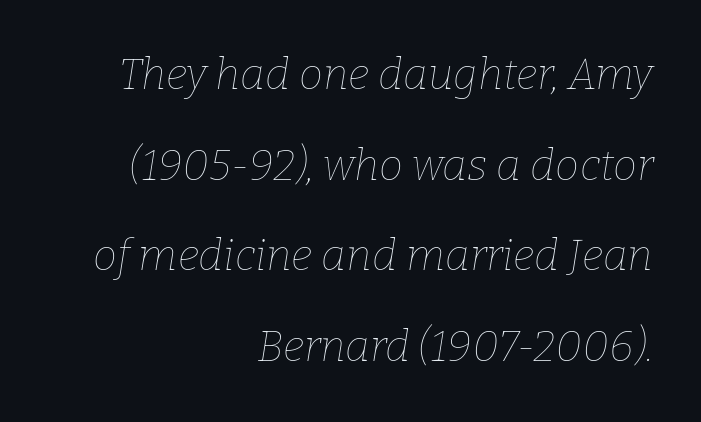
Style check: oblique. Weight: not bold — regular or lighter. The compositor pushed each line to the right boundary. Each letter keeps its own natural width here, so spacing adapts to shape. Students, note that the glyphs here touch the page at normal intervals.
